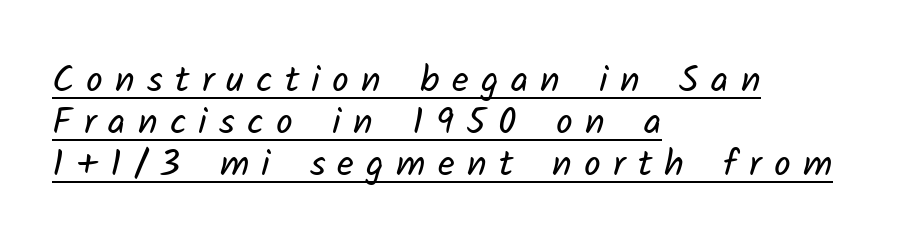
Q: Is the text bold? A: No.
Q: Is the typeface a serif or a sans-serif typeface? A: Sans-serif.
Q: Is the text underlined? A: Yes.
Q: How is the paragraph aligned? A: Left-aligned.
Q: Is the spacing between letters normal or unusually wide? A: Unusually wide.
Q: Is the spacing between lines tight, normal or loose? A: Tight.
Q: Width (condensed, normal, or wide)? A: Normal.
Q: Stroke contrast? A: Low.
Q: x-height? A: Medium.
Q: Monospaced? A: No.
